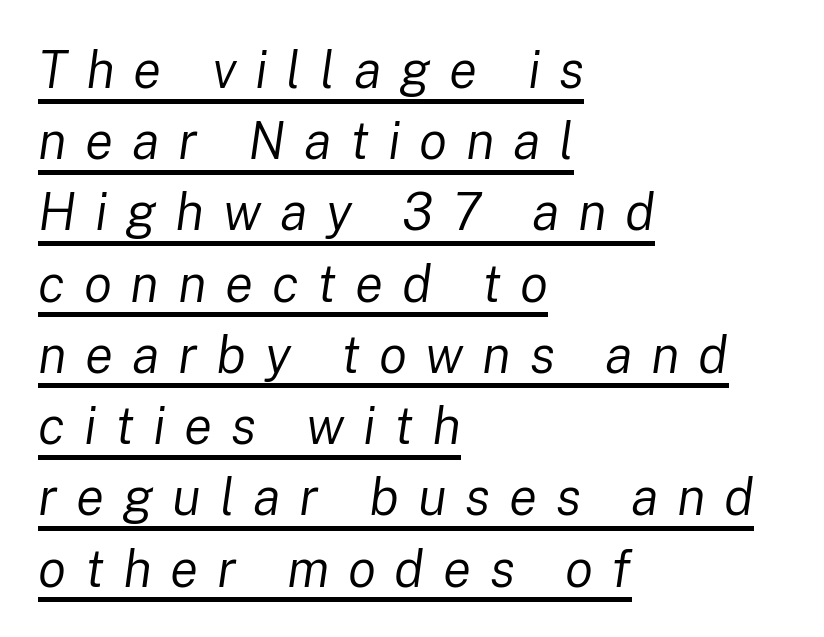
Characters are canted at an angle relative to the baseline's perpendicular. Descenders here cross a horizontal rule under the line. The rendering uses a moderate line-height, typical for paragraphs. The passage is arranged the way most books set body copy — flush left. The rendering inserts visible extra space after every character. Each letter keeps its own natural width here, so spacing adapts to shape.
